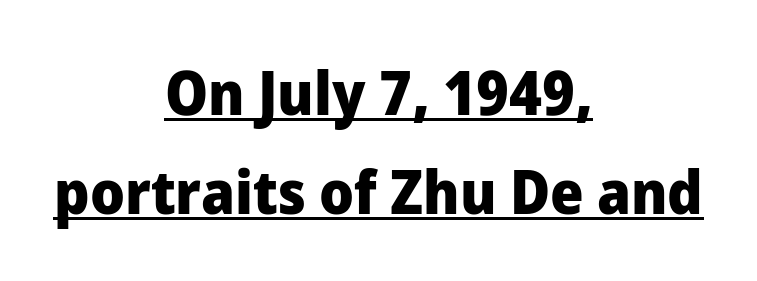
Character widths vary here, with narrow letters taking less room than wide ones. Weight: bold. This is the regular roman posture of the typeface. Standard letterfit; no display-style spreading of the glyphs. The rendering positions every line midway between the sides.
